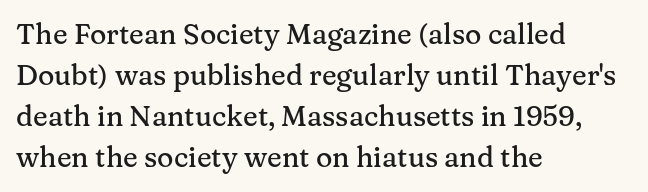
Q: Is the text italic (slanted)? A: No, it is upright.
Q: Is the typeface a serif or a sans-serif typeface? A: Serif.
Q: Is the text underlined? A: No.
Q: How is the paragraph aligned? A: Left-aligned.
Q: Is the spacing between letters normal or unusually wide? A: Normal.
Q: Is the spacing between lines tight, normal or loose? A: Normal.
Q: Width (condensed, normal, or wide)? A: Normal.
Q: Stroke contrast? A: Medium.
Q: x-height? A: Medium.
Q: Monospaced? A: No.
